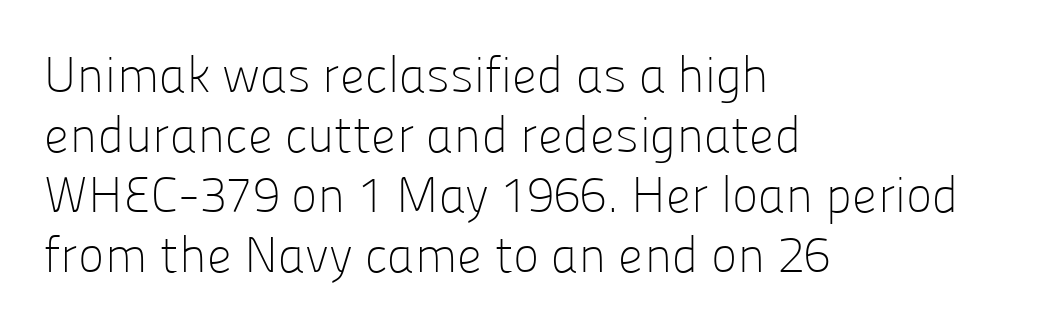
The letters carry no serifs — their stems end cleanly without finishing strokes. Descenders hang freely into open space. The characters are drawn with everyday or finer stroke widths. The face used here is rendered with its standard letterfit. You could not count columns in this text — the font is proportionally spaced.
